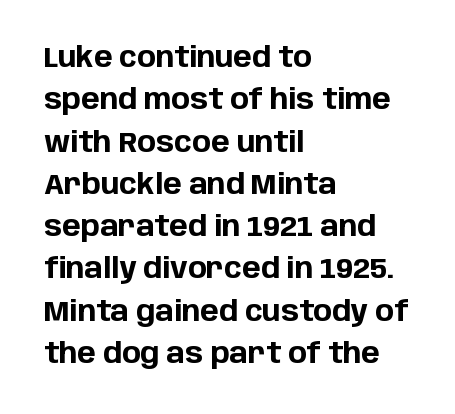
Q: Is the text bold? A: Yes.
Q: Is the text italic (slanted)? A: No, it is upright.
Q: Is the typeface a serif or a sans-serif typeface? A: Sans-serif.
Q: Is the text underlined? A: No.
Q: How is the paragraph aligned? A: Left-aligned.
Q: Is the spacing between letters normal or unusually wide? A: Normal.
Q: Is the spacing between lines tight, normal or loose? A: Normal.
Q: Width (condensed, normal, or wide)? A: Normal.
Q: Stroke contrast? A: Low.
Q: x-height? A: Large.
Q: Monospaced? A: No.
